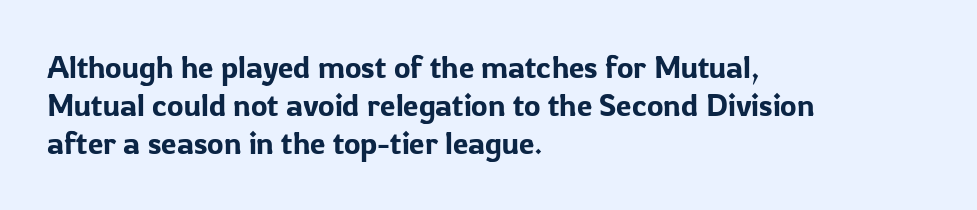
{"serif": "no", "italic": "no", "width": "normal", "stroke_contrast": "low", "x_height": "medium", "monospaced": "no", "underline": "no", "align": "left", "line_spacing_ratio": 1.23, "letter_spacing": "normal", "letter_spacing_em": 0.0, "glyph_px": 31}
